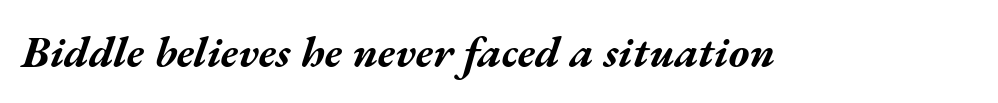
Q: Is the text bold? A: Yes.
Q: Is the text italic (slanted)? A: Yes, it leans right by about 17 degrees.
Q: Is the text underlined? A: No.
Q: Is the spacing between letters normal or unusually wide? A: Normal.
Q: Width (condensed, normal, or wide)? A: Wide.
Q: Stroke contrast? A: Medium.
Q: x-height? A: Medium.
Q: Monospaced? A: No.
